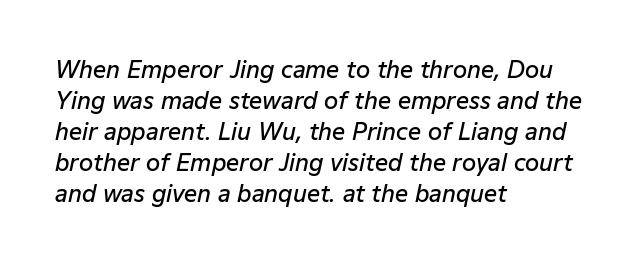
The image shows 23 px text type, italic (leaning right); set left-aligned, normal line spacing (1.35x), normal letter spacing, not underlined.
